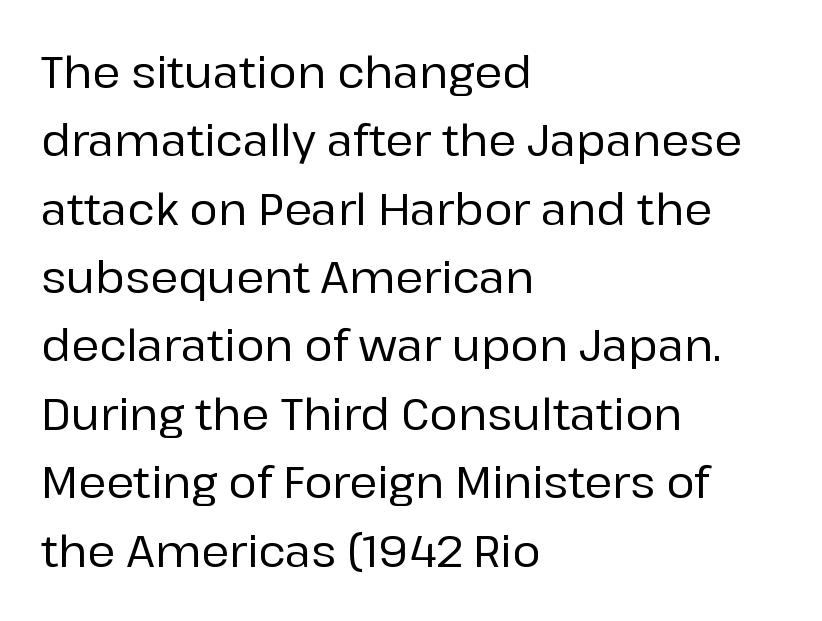
Q: Is the text italic (slanted)? A: No, it is upright.
Q: Is the typeface a serif or a sans-serif typeface? A: Sans-serif.
Q: Is the text underlined? A: No.
Q: How is the paragraph aligned? A: Left-aligned.
Q: Is the spacing between letters normal or unusually wide? A: Normal.
Q: Is the spacing between lines tight, normal or loose? A: Normal.
Q: Width (condensed, normal, or wide)? A: Normal.
Q: Stroke contrast? A: Low.
Q: x-height? A: Medium.
Q: Monospaced? A: No.
